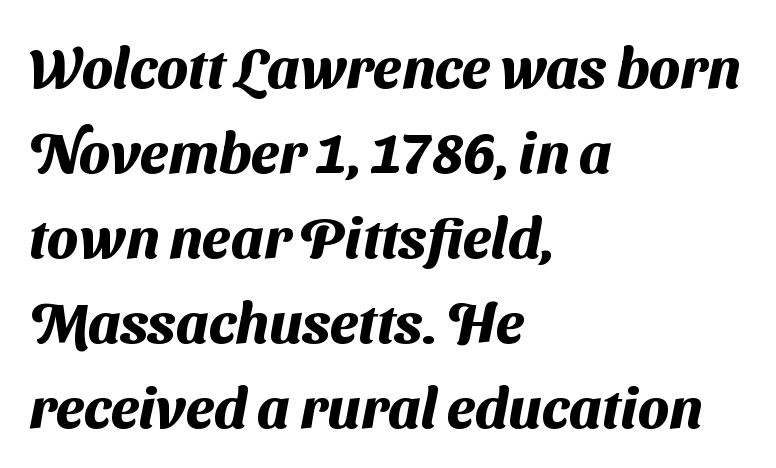
The image shows 57 px heavy sans-serif type; set left-aligned, normal line spacing (1.49x), normal letter spacing, not underlined; medium stroke contrast and a medium x-height.
